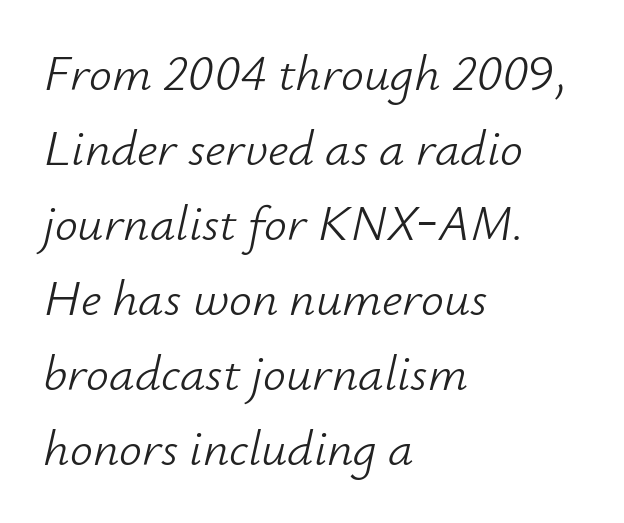
The image shows 51 px light type, italic (leaning right); set left-aligned, normal line spacing (1.47x), normal letter spacing, not underlined; low stroke contrast and a small x-height.
